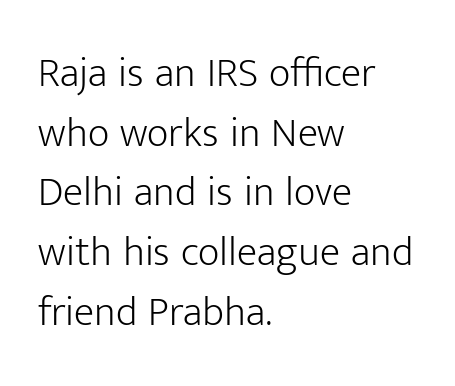
The image shows 42 px light sans-serif type, upright; set left-aligned, normal line spacing (1.42x), normal letter spacing, not underlined; low stroke contrast and a medium x-height.
